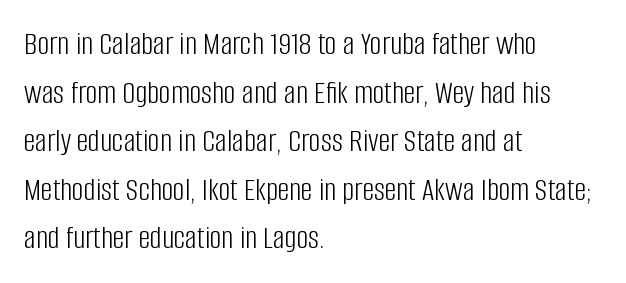
{"serif": "no", "italic": "no", "bold": "no", "weight": "light", "width": "condensed", "stroke_contrast": "low", "x_height": "large", "monospaced": "no", "underline": "no", "align": "left", "line_spacing": "normal", "line_spacing_ratio": 1.47, "letter_spacing": "normal", "letter_spacing_em": 0.0, "glyph_px": 33}
